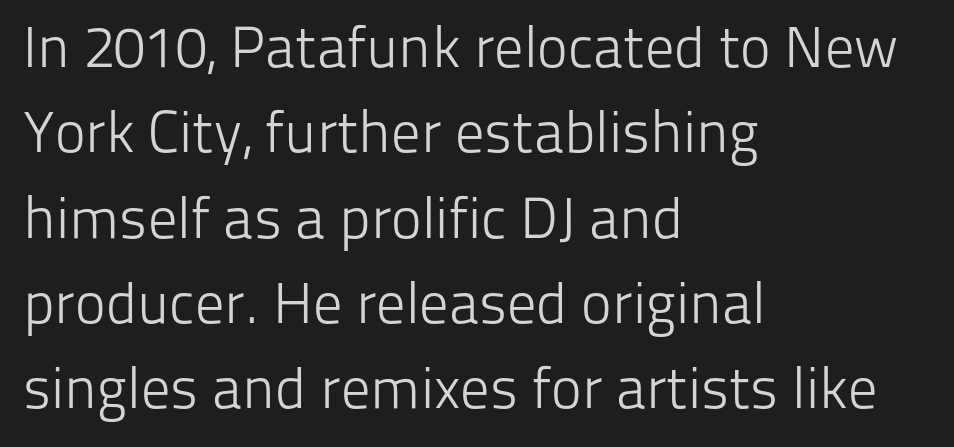
The image shows 58 px light sans-serif type, upright; set left-aligned, normal line spacing (1.47x), normal letter spacing, not underlined; low stroke contrast and a medium x-height.
